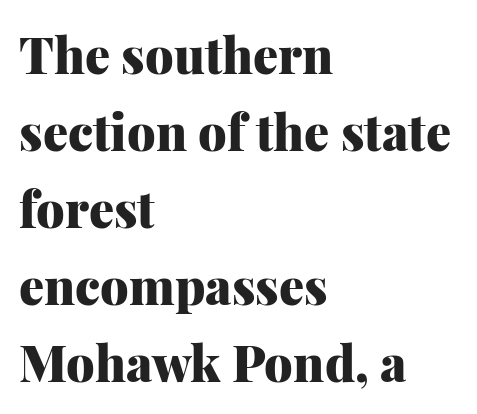
The image shows 50 px heavy serif type, upright; set left-aligned, normal line spacing (1.54x), normal letter spacing, not underlined; medium stroke contrast and a medium x-height.
